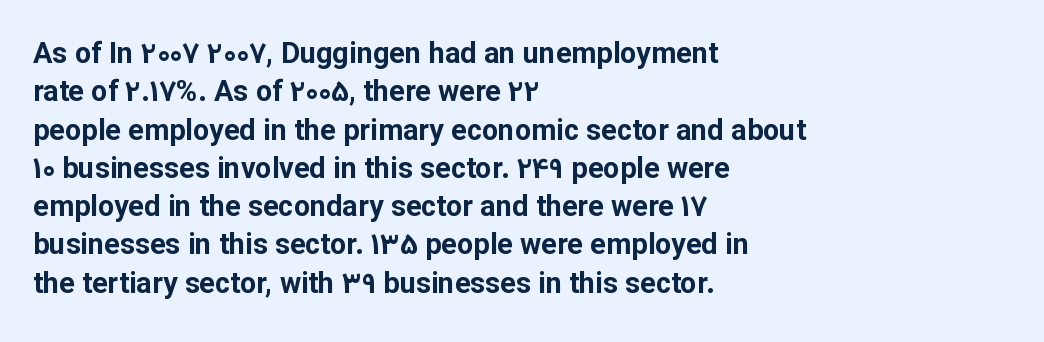
Words appear dense and cohesive because spacing is normal. I'd describe the lettering as bold — thick and assertive. Interline gaps are of average width in this sample. Each letter keeps its own natural width here, so spacing adapts to shape. This sample uses an upright cut, with every glyph sitting square on the baseline. Grotesque or geometric, the face here clearly has no serifs.
